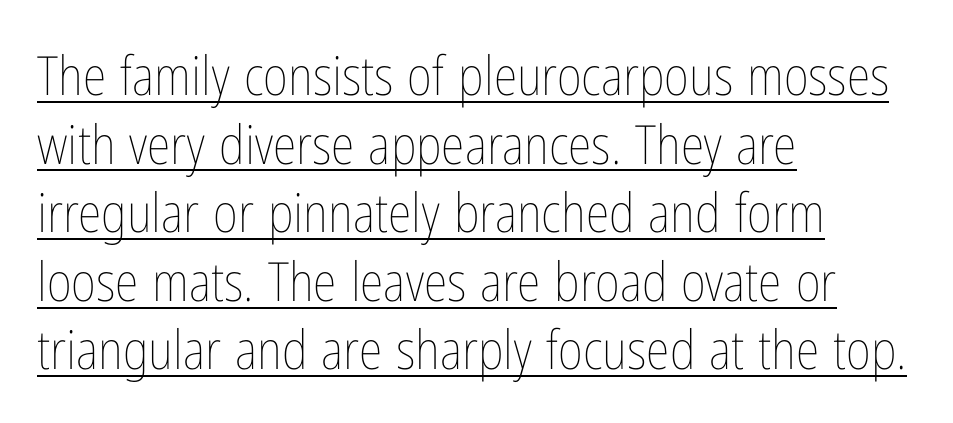
The image shows 54 px thin, condensed type, upright; set left-aligned, normal line spacing (1.27x), normal letter spacing, underlined; low stroke contrast and a medium x-height.
